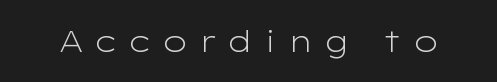
{"serif": "no", "italic": "no", "bold": "no", "weight": "light", "width": "wide", "stroke_contrast": "low", "x_height": "medium", "monospaced": "no", "underline": "no", "letter_spacing": "wide", "letter_spacing_em": 0.33, "glyph_px": 30}
